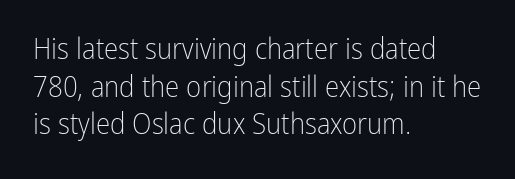
Descender tails drop into unmarked territory. This sample has the flowing, uneven cadence of proportional lettering. Upright lettering throughout. What's the leading like? Ordinary, nothing unusual. Standard letterfit; no display-style spreading of the glyphs. To sum up the face: it is a sans, with no serifs.
